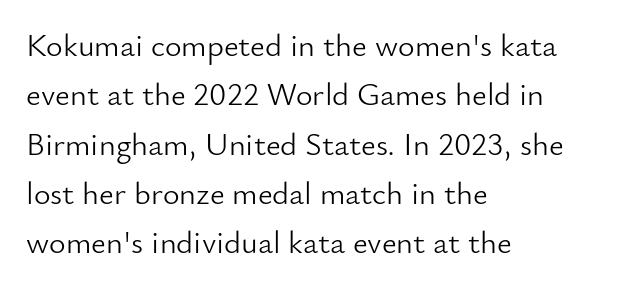
Q: Is the text bold? A: No.
Q: Is the text italic (slanted)? A: No, it is upright.
Q: Is the typeface a serif or a sans-serif typeface? A: Sans-serif.
Q: Is the text underlined? A: No.
Q: How is the paragraph aligned? A: Left-aligned.
Q: Is the spacing between letters normal or unusually wide? A: Normal.
Q: Is the spacing between lines tight, normal or loose? A: Normal.
Q: Width (condensed, normal, or wide)? A: Normal.
Q: Stroke contrast? A: Low.
Q: x-height? A: Small.
Q: Monospaced? A: No.
